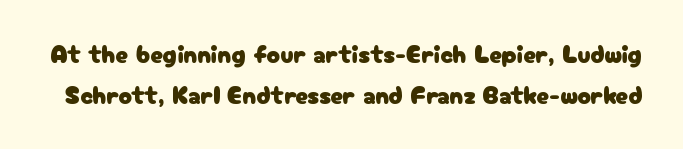
{"italic": "no", "underline": "no", "line_spacing": "normal", "line_spacing_ratio": 1.65, "letter_spacing": "normal", "letter_spacing_em": 0.0, "glyph_px": 25}
